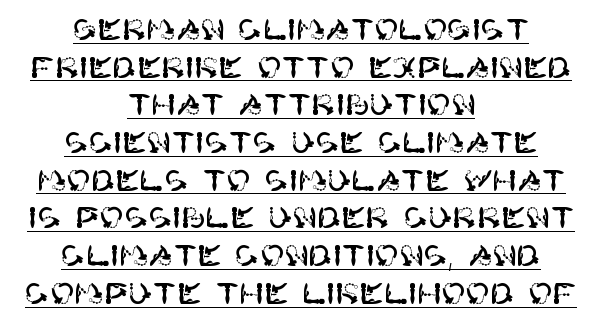
The words here are underlined. Visually the block forms a symmetrical silhouette, jagged on both flanks. Default kerning and tracking; the words read as compact shapes. Examine the stroke ends and you'll find no serifs.
